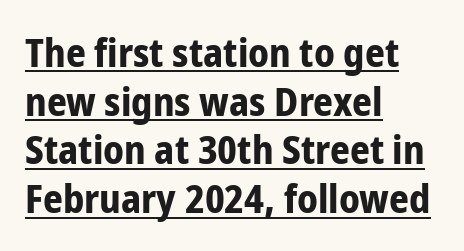
Posture: vertical. The lines sit at an ordinary, default distance from one another. Its strokes are broad and dark, the hallmark of bold type. This sample uses a sans-serif face. Glance below the letters and you will spot a drawn line.
